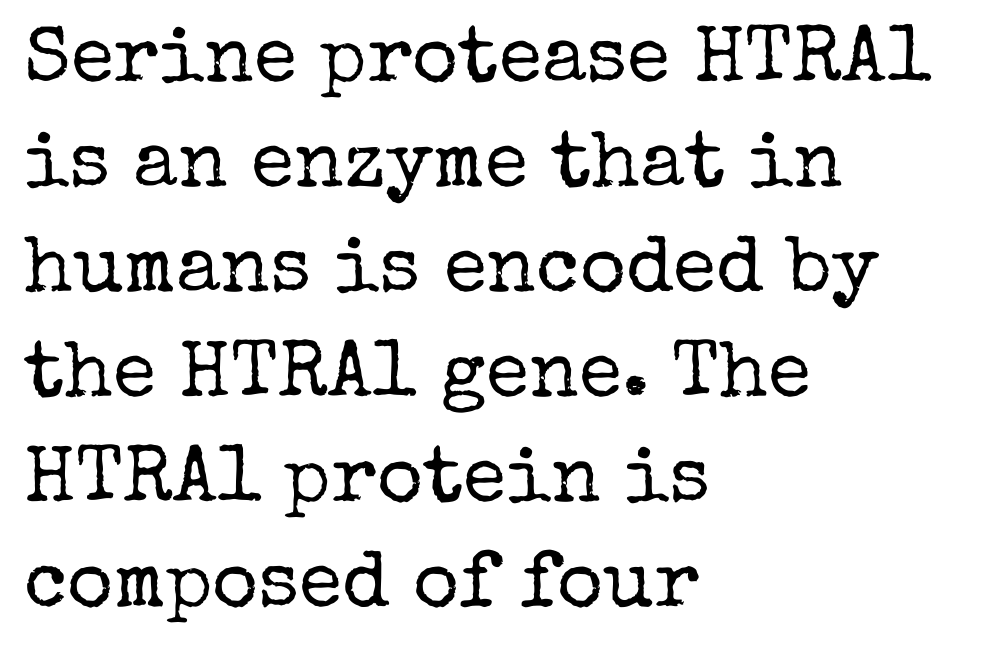
The image shows 79 px regular-weight serif type, upright; set left-aligned, normal line spacing (1.33x), normal letter spacing, not underlined; low stroke contrast and a medium x-height.
